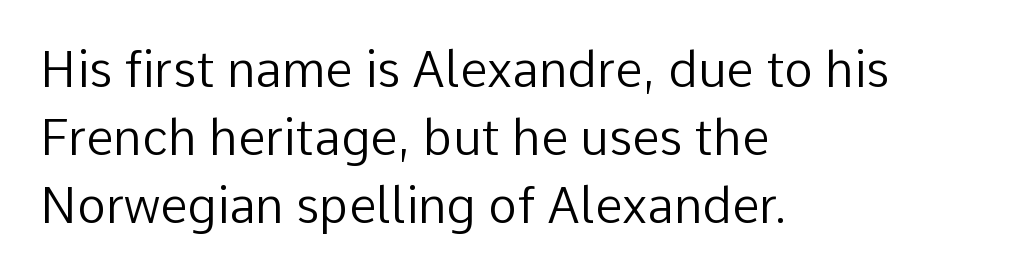
The image shows 49 px regular-weight sans-serif type, upright; set left-aligned, normal line spacing (1.39x), normal letter spacing, not underlined; low stroke contrast and a medium x-height.
